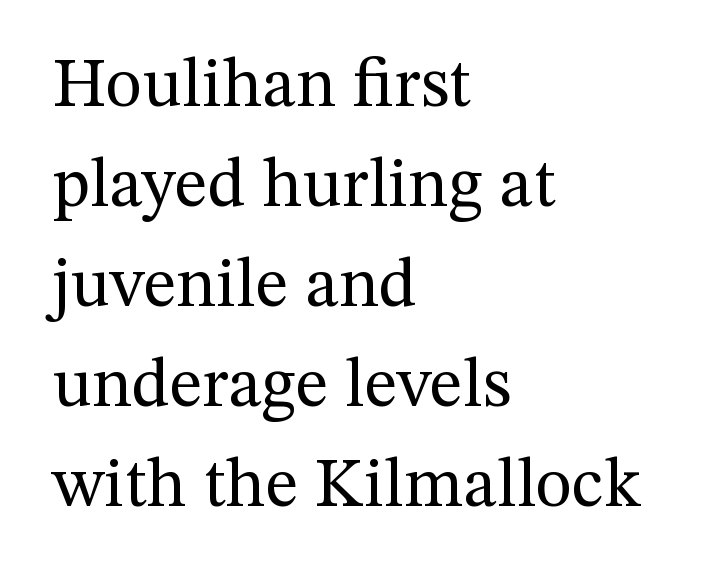
Q: Is the text bold? A: No.
Q: Is the text italic (slanted)? A: No, it is upright.
Q: Is the typeface a serif or a sans-serif typeface? A: Serif.
Q: Is the text underlined? A: No.
Q: How is the paragraph aligned? A: Left-aligned.
Q: Is the spacing between letters normal or unusually wide? A: Normal.
Q: Is the spacing between lines tight, normal or loose? A: Normal.
Q: Width (condensed, normal, or wide)? A: Normal.
Q: Stroke contrast? A: Medium.
Q: x-height? A: Medium.
Q: Monospaced? A: No.
